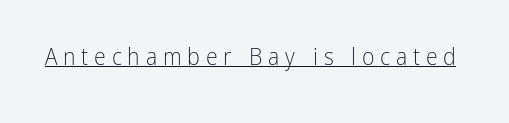
Q: Is the text bold? A: No.
Q: Is the text italic (slanted)? A: No, it is upright.
Q: Is the text underlined? A: Yes.
Q: Is the spacing between letters normal or unusually wide? A: Unusually wide.
